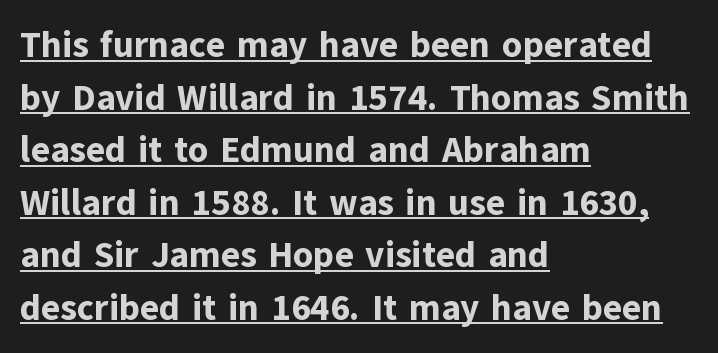
Q: Is the text bold? A: Yes.
Q: Is the text italic (slanted)? A: No, it is upright.
Q: Is the typeface a serif or a sans-serif typeface? A: Sans-serif.
Q: Is the text underlined? A: Yes.
Q: How is the paragraph aligned? A: Left-aligned.
Q: Is the spacing between letters normal or unusually wide? A: Normal.
Q: Is the spacing between lines tight, normal or loose? A: Normal.
Q: Width (condensed, normal, or wide)? A: Normal.
Q: Stroke contrast? A: Low.
Q: x-height? A: Medium.
Q: Monospaced? A: No.
